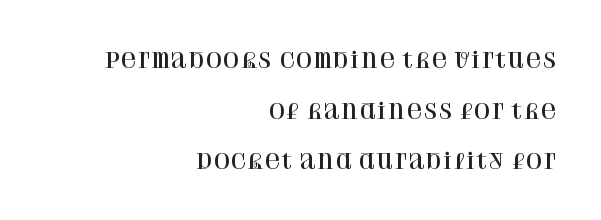
Q: Is the text italic (slanted)? A: No, it is upright.
Q: Is the text underlined? A: No.
Q: How is the paragraph aligned? A: Right-aligned.
Q: Is the spacing between letters normal or unusually wide? A: Normal.
Q: Is the spacing between lines tight, normal or loose? A: Loose.
